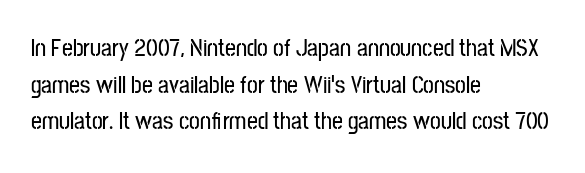
Unlike italic type, these characters show no tilt at all. Glyph-to-glyph distance matches everyday printed text. The line-height multiplier appears to be the usual default. The rag falls on the right side of this text block.
